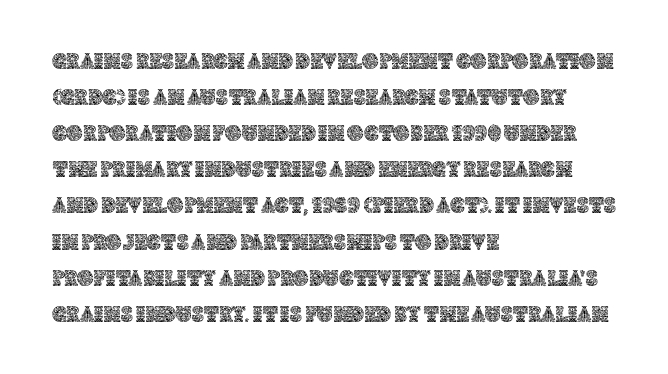
Q: Is the text italic (slanted)? A: No, it is upright.
Q: Is the text underlined? A: No.
Q: How is the paragraph aligned? A: Left-aligned.
Q: Is the spacing between letters normal or unusually wide? A: Normal.
Q: Is the spacing between lines tight, normal or loose? A: Normal.
